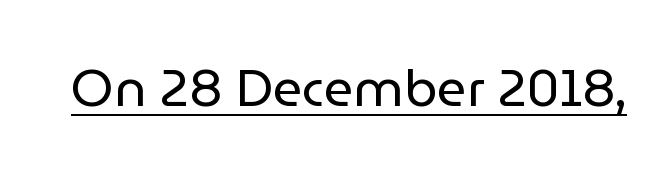
The image shows 52 px regular-weight sans-serif type, upright; set normal letter spacing, underlined; low stroke contrast and a medium x-height.
